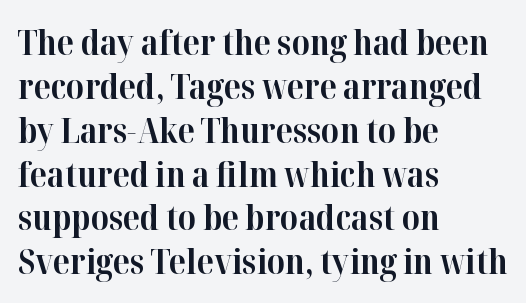
{"serif": "yes", "italic": "no", "bold": "yes", "weight": "bold", "width": "normal", "stroke_contrast": "high", "x_height": "medium", "monospaced": "no", "underline": "no", "align": "left", "line_spacing": "normal", "line_spacing_ratio": 1.29, "letter_spacing": "normal", "letter_spacing_em": 0.0, "glyph_px": 34}
